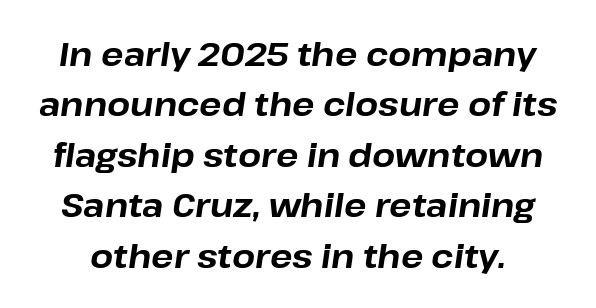
Do the characters align in a grid? No, the font is proportional. This rendering features lettering with no underline. Quick note: italic. No extra tracking has been applied to these lines. Its strokes are broad and dark, the hallmark of bold type.
